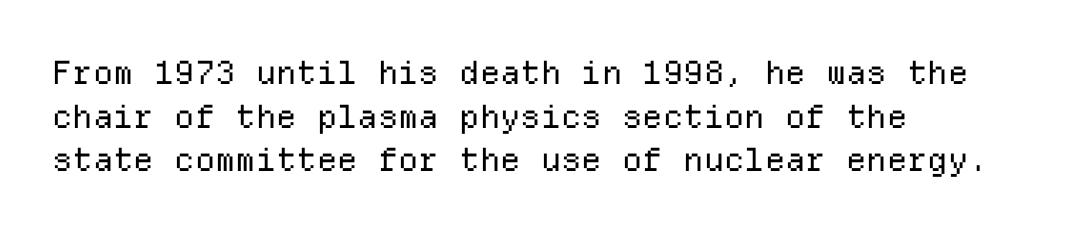
The image shows 32 px regular-weight sans-serif type, upright, monospaced; set left-aligned, normal line spacing (1.36x), normal letter spacing, not underlined; low stroke contrast and a medium x-height.
